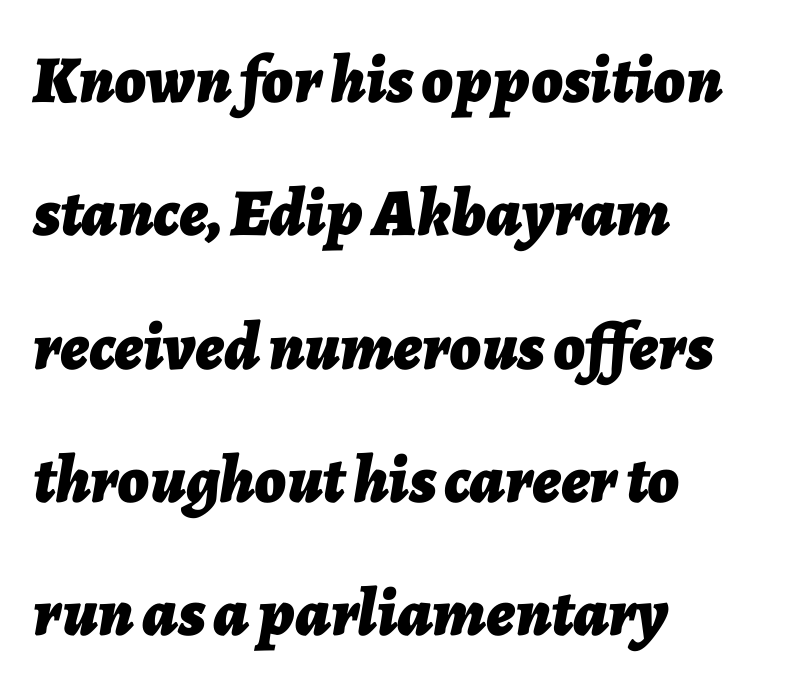
The image shows 67 px bold type, italic (leaning right); set left-aligned, loose line spacing (1.99x), normal letter spacing, not underlined; low stroke contrast and a medium x-height.
